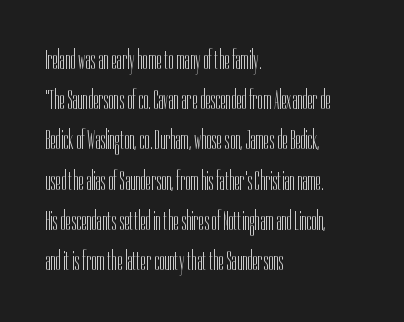
Q: Is the text bold? A: No.
Q: Is the text italic (slanted)? A: No, it is upright.
Q: Is the text underlined? A: No.
Q: How is the paragraph aligned? A: Left-aligned.
Q: Is the spacing between letters normal or unusually wide? A: Normal.
Q: Is the spacing between lines tight, normal or loose? A: Normal.
